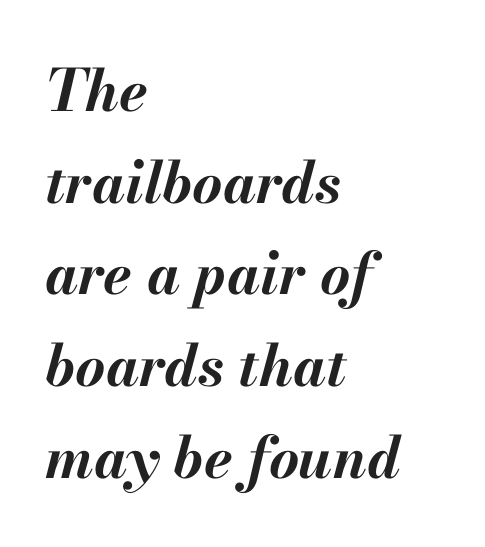
{"italic": "yes", "lean": "right", "slant_degrees": 13, "bold": "yes", "weight": "bold", "width": "normal", "stroke_contrast": "medium", "x_height": "small", "monospaced": "no", "underline": "no", "align": "left", "line_spacing": "normal", "line_spacing_ratio": 1.58, "letter_spacing": "normal", "letter_spacing_em": 0.0, "glyph_px": 58}
